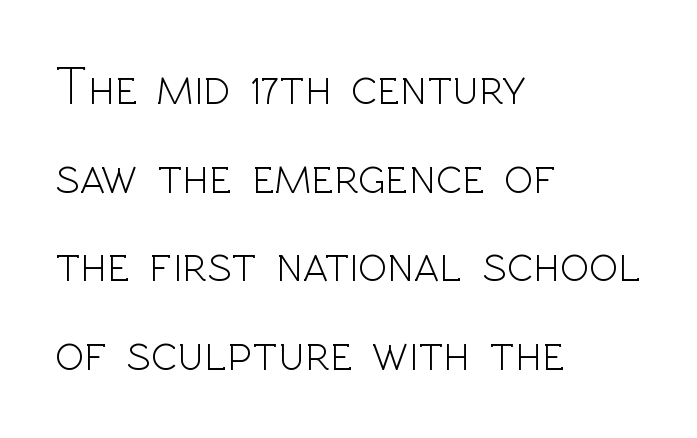
{"serif": "no", "italic": "no", "bold": "no", "weight": "light", "width": "normal", "x_height": "medium", "monospaced": "no", "underline": "no", "align": "left", "line_spacing": "normal", "line_spacing_ratio": 1.64, "letter_spacing": "normal", "letter_spacing_em": 0.0, "glyph_px": 54}
